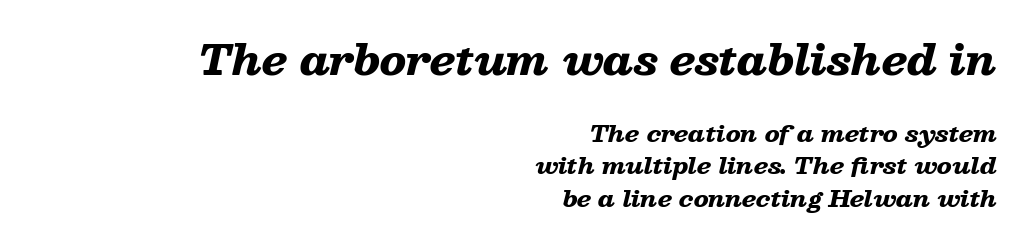
The image shows 41 px heavy, wide type, italic (leaning right); set right-aligned, normal line spacing (1.4x), normal letter spacing, not underlined; the first (top) block is 1.78x larger; low stroke contrast and a medium x-height.
